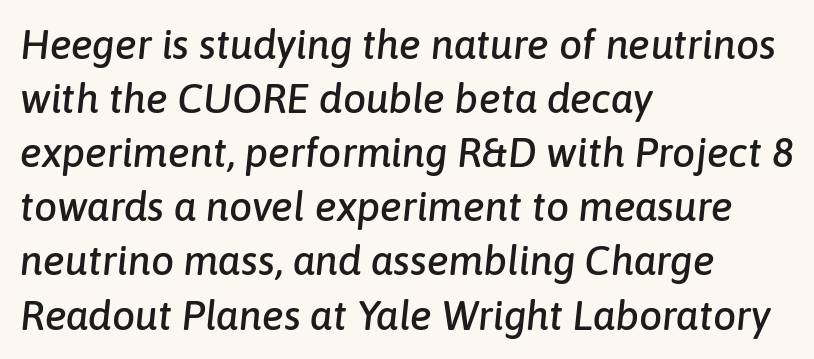
Q: Is the text italic (slanted)? A: Yes, it leans right by about 6 degrees.
Q: Is the text underlined? A: No.
Q: How is the paragraph aligned? A: Left-aligned.
Q: Is the spacing between letters normal or unusually wide? A: Normal.
Q: Is the spacing between lines tight, normal or loose? A: Normal.
Q: Width (condensed, normal, or wide)? A: Normal.
Q: Stroke contrast? A: Low.
Q: x-height? A: Medium.
Q: Monospaced? A: No.
